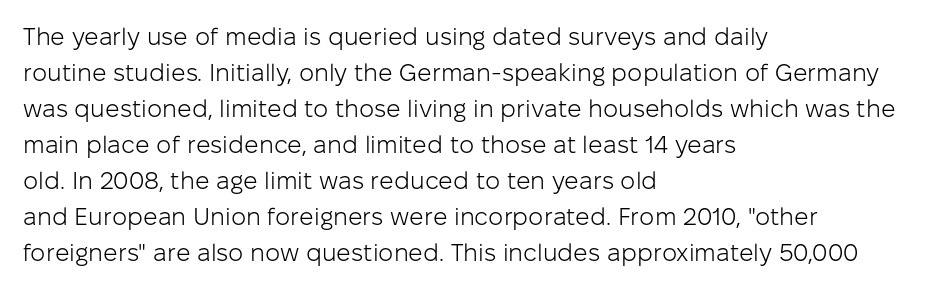
The image shows 24 px text type, upright; set left-aligned, normal line spacing (1.5x), normal letter spacing, not underlined.
